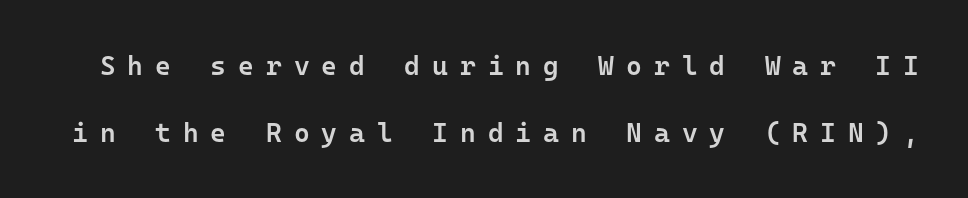
The image shows 27 px text type, upright; set loose line spacing (2.48x), unusually wide letter spacing (+0.44 em), not underlined.
